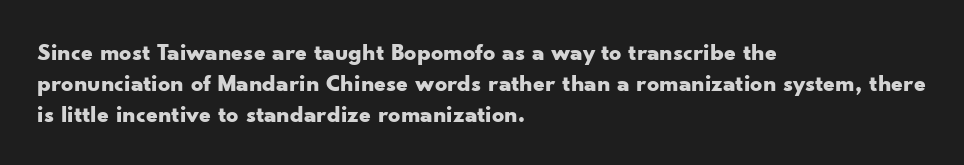
If you measured baseline to baseline, you'd find a middling distance. The specimen reads as upright at a glance. Glyph-to-glyph distance matches everyday printed text. Heavy, bold letterforms. Each row of text sits above clean, open space.
